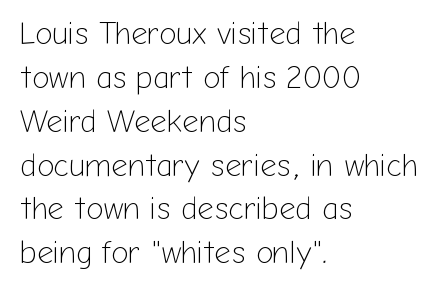
Q: Is the text bold? A: No.
Q: Is the text italic (slanted)? A: No, it is upright.
Q: Is the typeface a serif or a sans-serif typeface? A: Sans-serif.
Q: Is the text underlined? A: No.
Q: How is the paragraph aligned? A: Left-aligned.
Q: Is the spacing between letters normal or unusually wide? A: Normal.
Q: Is the spacing between lines tight, normal or loose? A: Normal.
Q: Width (condensed, normal, or wide)? A: Normal.
Q: Stroke contrast? A: Low.
Q: x-height? A: Medium.
Q: Monospaced? A: No.
